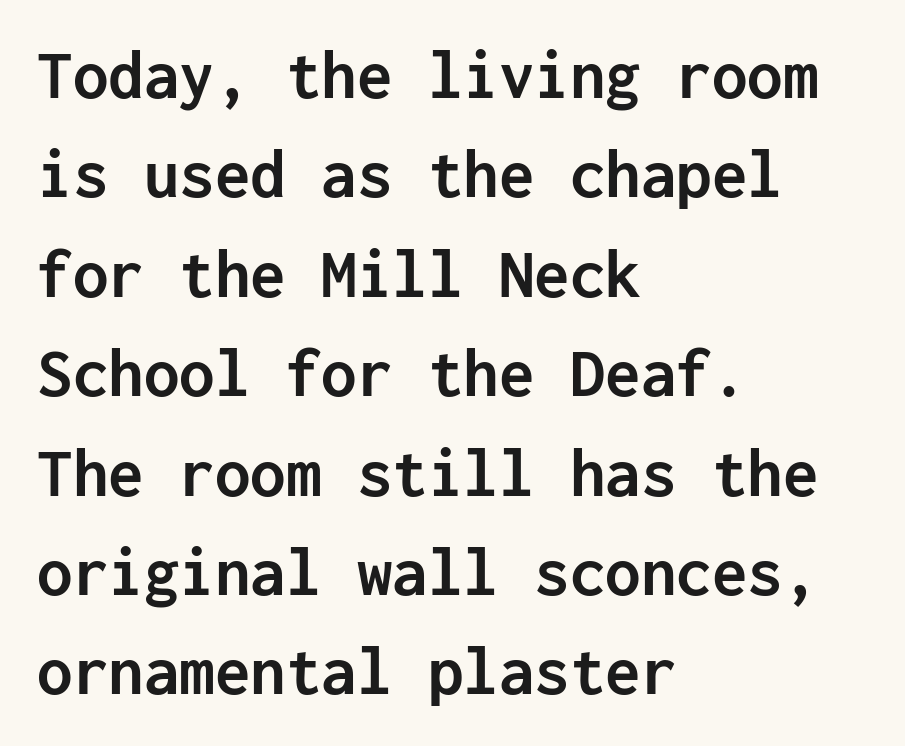
The image shows 71 px semibold sans-serif type, upright, monospaced; set left-aligned, normal line spacing (1.4x), normal letter spacing, not underlined; low stroke contrast and a medium x-height.
